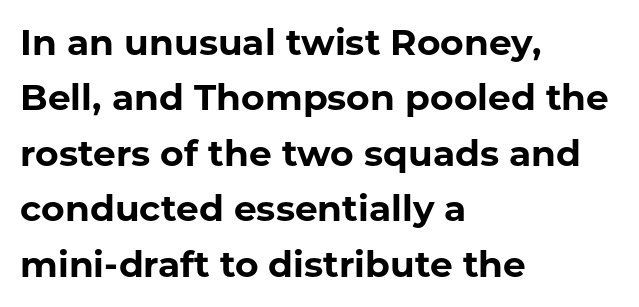
Q: Is the text bold? A: Yes.
Q: Is the text italic (slanted)? A: No, it is upright.
Q: Is the typeface a serif or a sans-serif typeface? A: Sans-serif.
Q: Is the text underlined? A: No.
Q: How is the paragraph aligned? A: Left-aligned.
Q: Is the spacing between letters normal or unusually wide? A: Normal.
Q: Is the spacing between lines tight, normal or loose? A: Normal.
Q: Width (condensed, normal, or wide)? A: Normal.
Q: Stroke contrast? A: Low.
Q: x-height? A: Medium.
Q: Monospaced? A: No.
